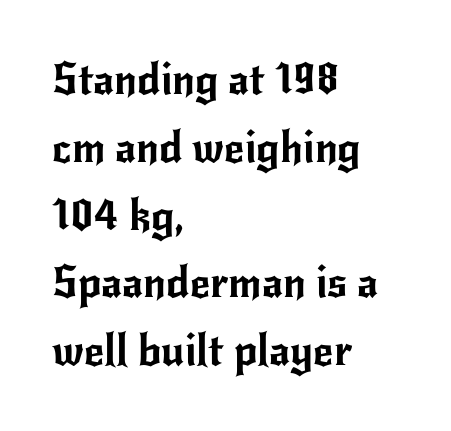
Q: Is the text italic (slanted)? A: No, it is upright.
Q: Is the typeface a serif or a sans-serif typeface? A: Sans-serif.
Q: Is the text underlined? A: No.
Q: How is the paragraph aligned? A: Left-aligned.
Q: Is the spacing between letters normal or unusually wide? A: Normal.
Q: Is the spacing between lines tight, normal or loose? A: Normal.
Q: Width (condensed, normal, or wide)? A: Normal.
Q: Stroke contrast? A: Low.
Q: x-height? A: Small.
Q: Monospaced? A: No.
